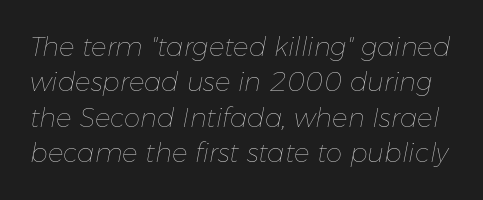
Q: Is the text bold? A: No.
Q: Is the text italic (slanted)? A: Yes, it leans right by about 11 degrees.
Q: Is the text underlined? A: No.
Q: Is the spacing between letters normal or unusually wide? A: Normal.
Q: Is the spacing between lines tight, normal or loose? A: Normal.
